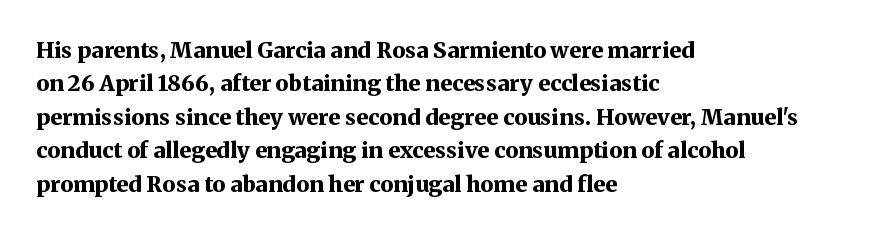
{"italic": "no", "bold": "yes", "underline": "no", "align": "left", "line_spacing": "normal", "line_spacing_ratio": 1.52, "letter_spacing": "normal", "letter_spacing_em": 0.0, "glyph_px": 22}
